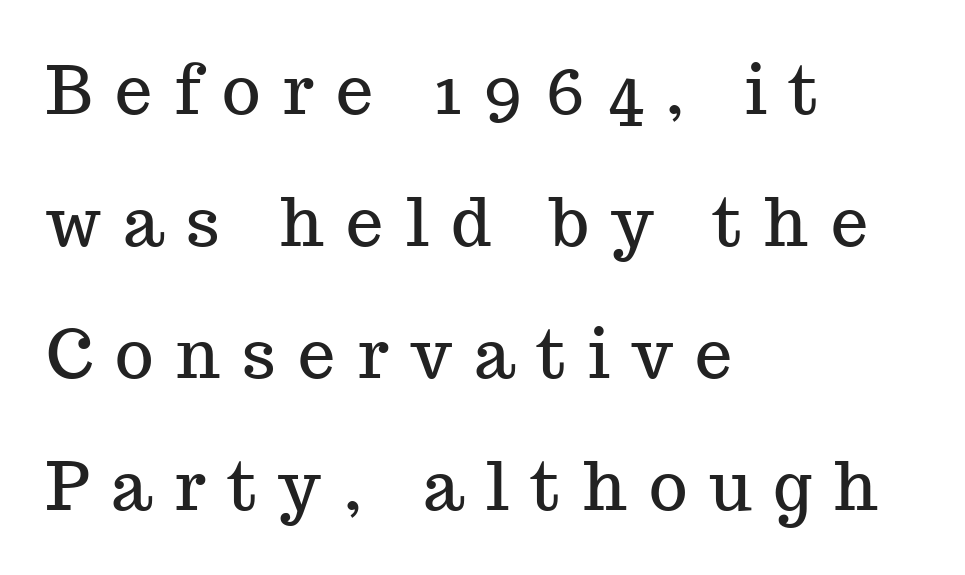
The image shows 66 px serif type, upright; set left-aligned, loose line spacing (2.0x), unusually wide letter spacing (+0.34 em), not underlined; medium stroke contrast and a medium x-height.
